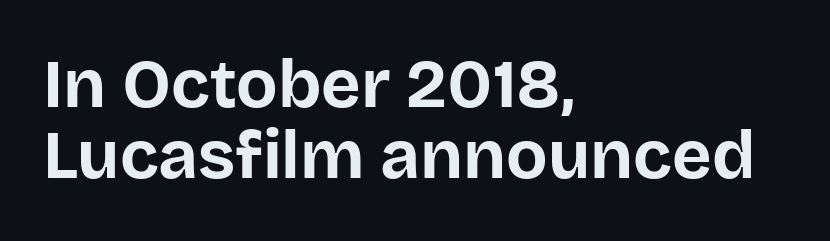
Q: Is the text bold? A: Yes.
Q: Is the text italic (slanted)? A: No, it is upright.
Q: Is the typeface a serif or a sans-serif typeface? A: Sans-serif.
Q: Is the text underlined? A: No.
Q: How is the paragraph aligned? A: Left-aligned.
Q: Is the spacing between letters normal or unusually wide? A: Normal.
Q: Is the spacing between lines tight, normal or loose? A: Tight.
Q: Width (condensed, normal, or wide)? A: Normal.
Q: Stroke contrast? A: Low.
Q: x-height? A: Large.
Q: Monospaced? A: No.
